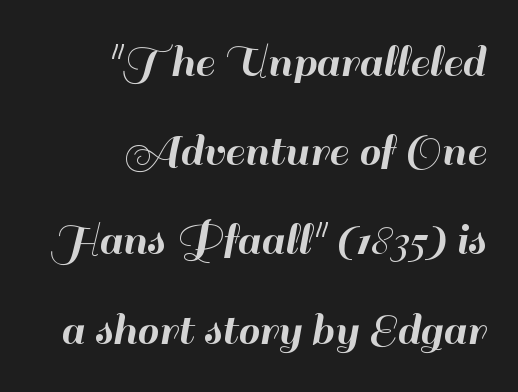
{"serif": "no", "width": "normal", "stroke_contrast": "high", "x_height": "small", "monospaced": "no", "underline": "no", "align": "right", "line_spacing_ratio": 1.82, "letter_spacing": "normal", "letter_spacing_em": 0.0, "glyph_px": 49}
